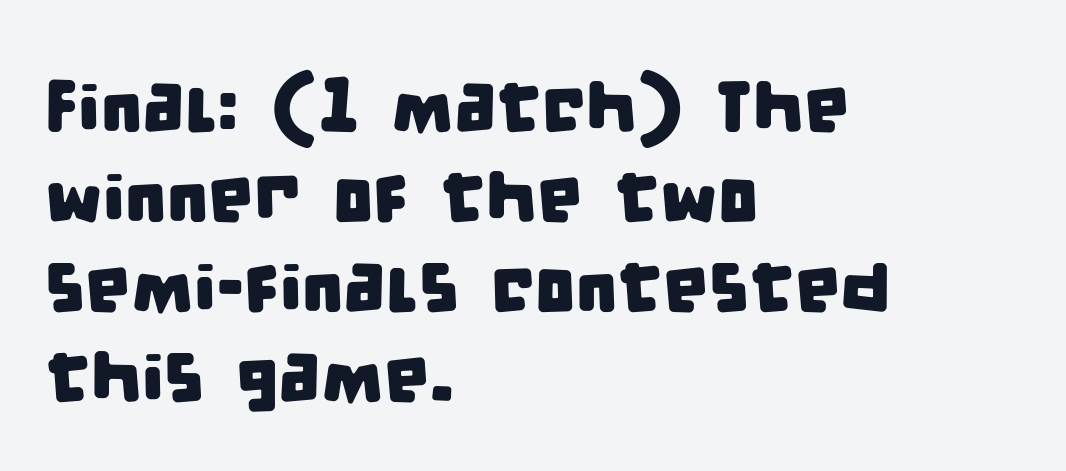
Nope, no serifs anywhere on these letters. Check under the words: just untouched page. Where is the straight margin? On the left. You could call the tracking neutral — neither tight nor loose. The letters advance in unequal steps, a hallmark of proportional type. Horizontal bands of white between lines are of average thickness.
